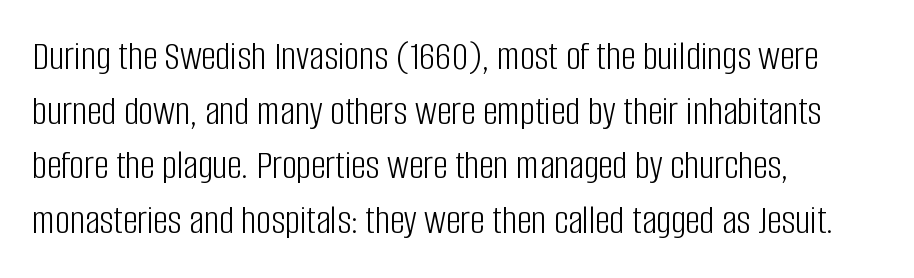
The font's upright variant was chosen for this text. Serif or sans? Sans — the stroke terminals are bare. A typesetter would call this leading conventional body-copy spacing. Just letters on the line, the space beneath them empty.
